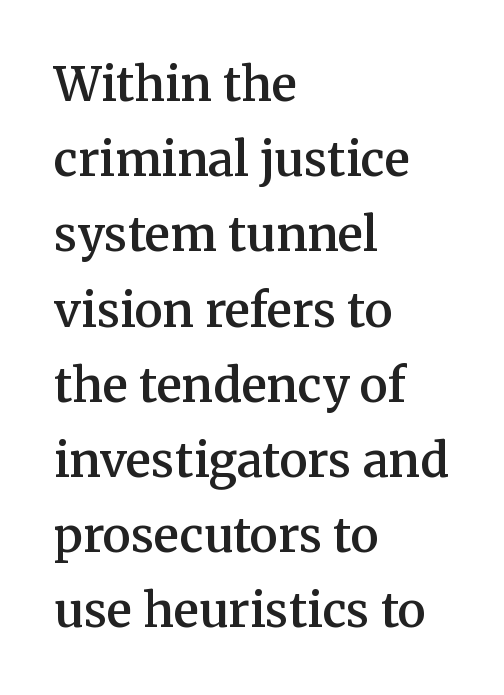
A bare baseline throughout the passage. Each letter keeps its own natural width here, so spacing adapts to shape. Emphasis by weight is partial: semibold. The rows are spaced the way most documents space them.
